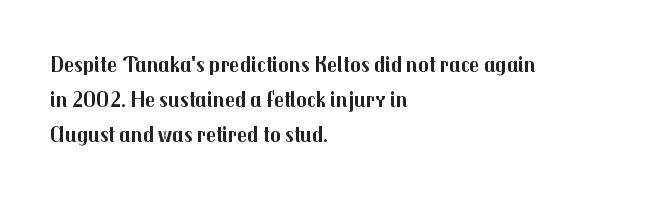
Horizontal bands of white between lines are of average thickness. The rendering keeps characters at their native spacing. Line beginnings align vertically; line endings do not. The font is running at its bold setting. No italicization has been applied; the sample stays upright.
